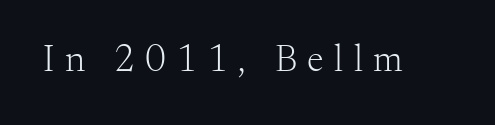
{"serif": "yes", "italic": "no", "bold": "no", "weight": "light", "width": "normal", "stroke_contrast": "medium", "x_height": "small", "monospaced": "no", "underline": "no", "letter_spacing": "wide", "letter_spacing_em": 0.27, "glyph_px": 38}
